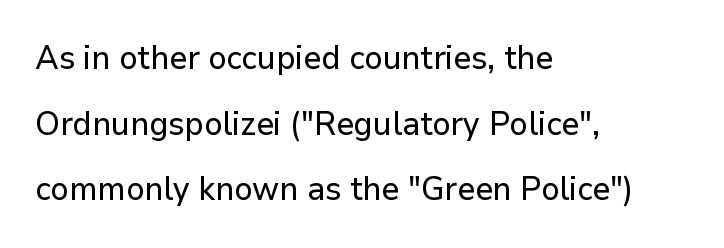
Q: Is the text italic (slanted)? A: No, it is upright.
Q: Is the typeface a serif or a sans-serif typeface? A: Sans-serif.
Q: Is the text underlined? A: No.
Q: How is the paragraph aligned? A: Left-aligned.
Q: Is the spacing between letters normal or unusually wide? A: Normal.
Q: Is the spacing between lines tight, normal or loose? A: Loose.
Q: Width (condensed, normal, or wide)? A: Normal.
Q: Stroke contrast? A: Low.
Q: x-height? A: Medium.
Q: Monospaced? A: No.
